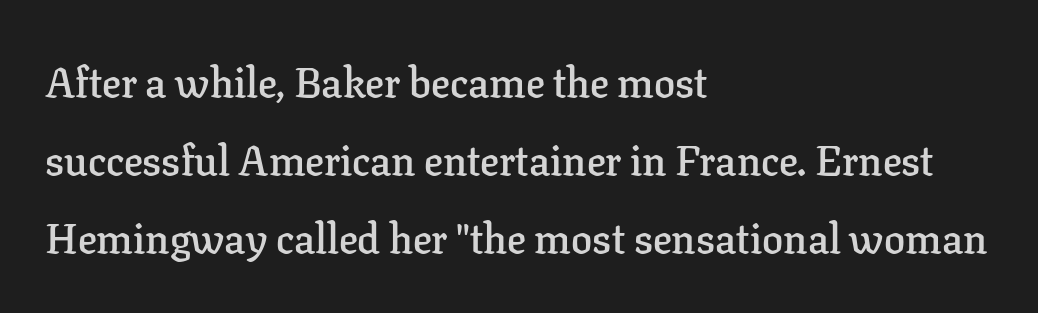
The font is running at a semibold setting, under full bold. Here the designer chose a conventional face with non-uniform glyph widths. Reading down the block, your eye returns to a fixed left position each line. Any mark beneath the type? The region is blank. Does the type have serifs? Yes, each stem ends in a small foot. Each word holds together tightly as a unit, with standard inter-letter gaps.
